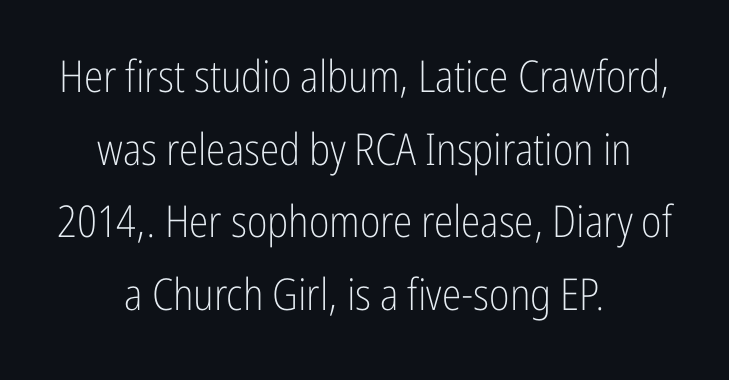
Q: Is the text bold? A: No.
Q: Is the text italic (slanted)? A: No, it is upright.
Q: Is the typeface a serif or a sans-serif typeface? A: Sans-serif.
Q: Is the text underlined? A: No.
Q: How is the paragraph aligned? A: Centered.
Q: Is the spacing between letters normal or unusually wide? A: Normal.
Q: Is the spacing between lines tight, normal or loose? A: Normal.
Q: Width (condensed, normal, or wide)? A: Condensed.
Q: Stroke contrast? A: Low.
Q: x-height? A: Medium.
Q: Monospaced? A: No.
